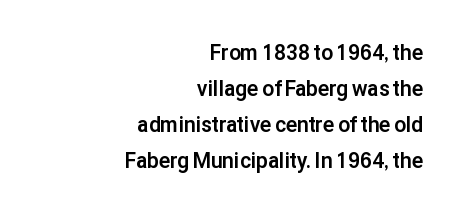
Descenders are the only things crossing below the line. A student would call this right alignment; a typographer would say flush right, rag left. Characters follow at the spacing the type designer built in. These lines were composed using upright roman letters. Each glyph is drawn with heavy, bold strokes.
